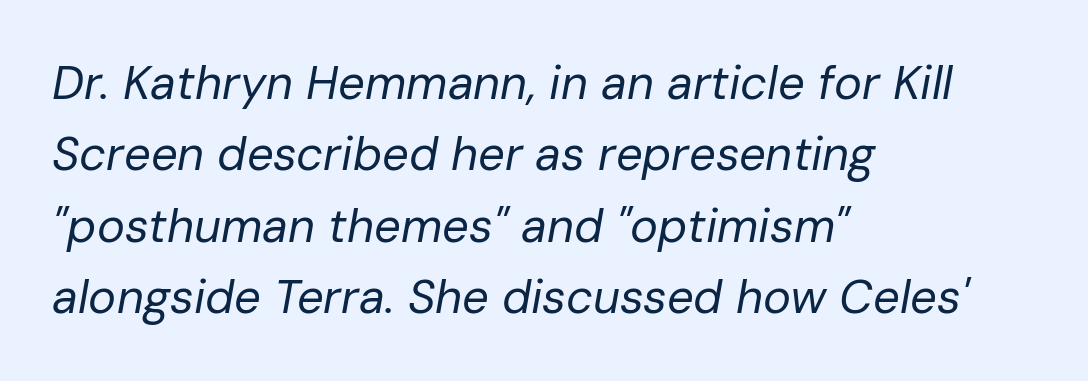
{"italic": "yes", "lean": "right", "slant_degrees": 10, "bold": "no", "weight": "regular", "width": "normal", "stroke_contrast": "low", "x_height": "medium", "monospaced": "no", "underline": "no", "align": "left", "line_spacing": "normal", "line_spacing_ratio": 1.52, "letter_spacing": "normal", "letter_spacing_em": 0.0, "glyph_px": 47}
